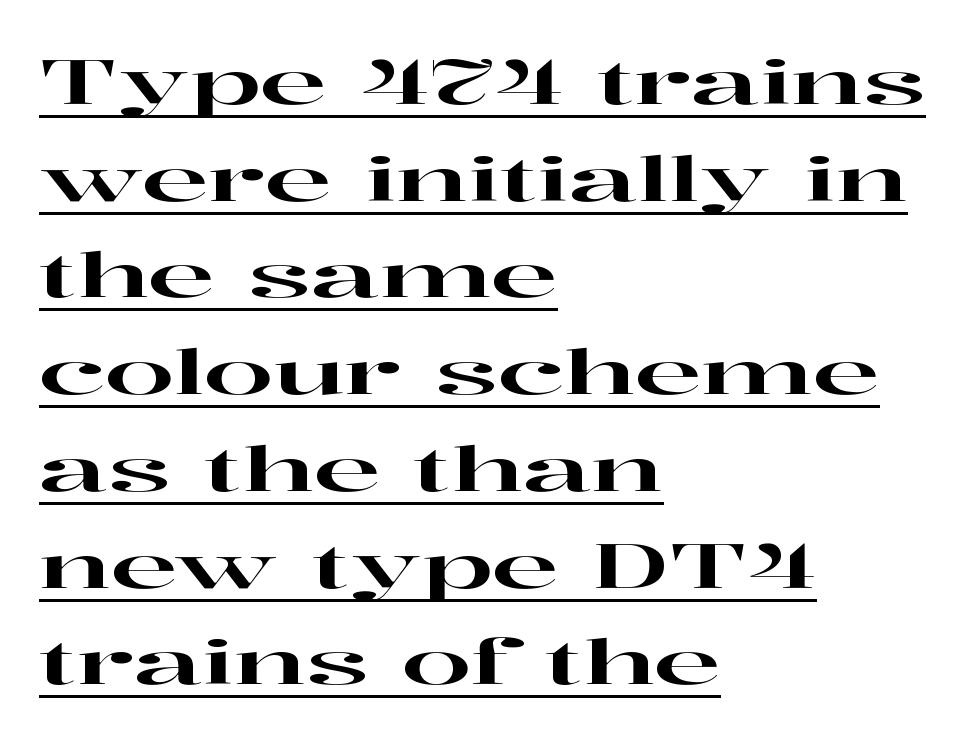
Q: Is the text italic (slanted)? A: No, it is upright.
Q: Is the typeface a serif or a sans-serif typeface? A: Serif.
Q: Is the text underlined? A: Yes.
Q: How is the paragraph aligned? A: Left-aligned.
Q: Is the spacing between letters normal or unusually wide? A: Normal.
Q: Is the spacing between lines tight, normal or loose? A: Normal.
Q: Width (condensed, normal, or wide)? A: Wide.
Q: Stroke contrast? A: High.
Q: x-height? A: Medium.
Q: Monospaced? A: No.
